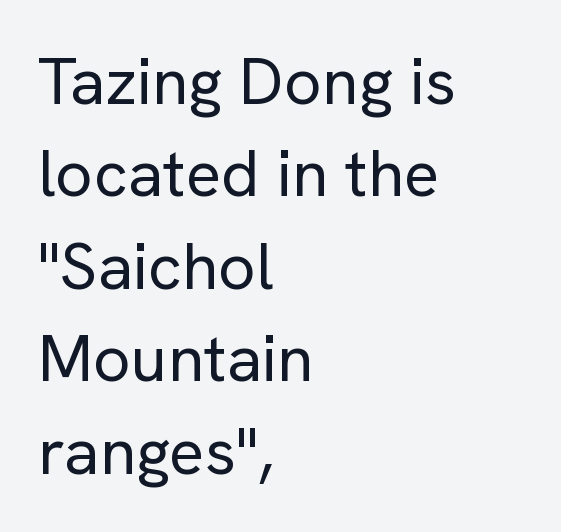
{"serif": "no", "italic": "no", "bold": "no", "weight": "regular", "width": "normal", "stroke_contrast": "low", "x_height": "medium", "monospaced": "no", "underline": "no", "align": "left", "line_spacing": "normal", "line_spacing_ratio": 1.4, "letter_spacing": "normal", "letter_spacing_em": 0.0, "glyph_px": 66}
